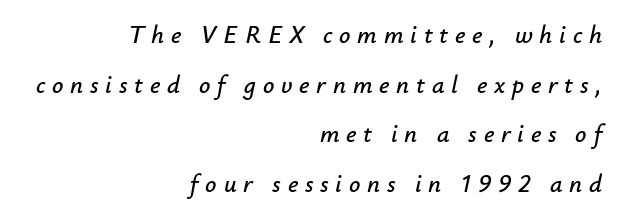
Q: Is the text italic (slanted)? A: Yes, it leans right by about 12 degrees.
Q: Is the text underlined? A: No.
Q: How is the paragraph aligned? A: Right-aligned.
Q: Is the spacing between letters normal or unusually wide? A: Unusually wide.
Q: Is the spacing between lines tight, normal or loose? A: Loose.
